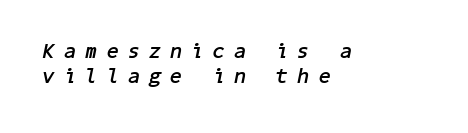
{"italic": "yes", "lean": "right", "slant_degrees": 11, "bold": "yes", "underline": "no", "align": "left", "line_spacing_ratio": 1.2, "letter_spacing": "wide", "letter_spacing_em": 0.46, "glyph_px": 21}
